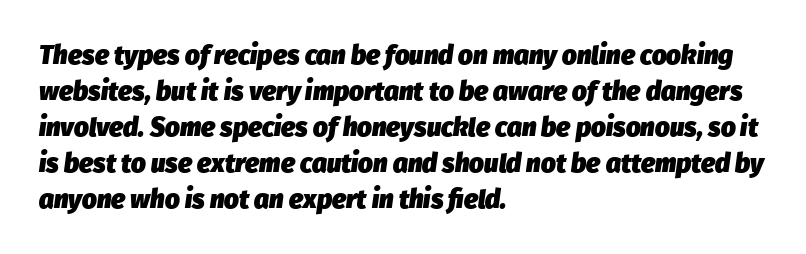
{"italic": "yes", "lean": "right", "slant_degrees": 8, "bold": "yes", "underline": "no", "align": "left", "line_spacing": "normal", "line_spacing_ratio": 1.38, "letter_spacing": "normal", "letter_spacing_em": 0.0, "glyph_px": 26}
